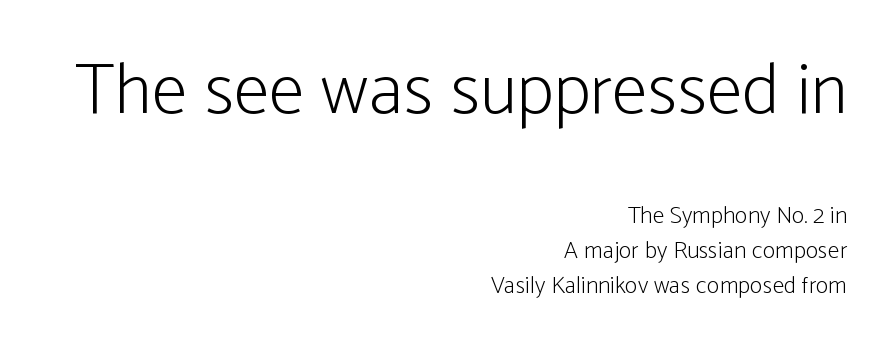
{"serif": "no", "italic": "no", "bold": "no", "weight": "light", "width": "condensed", "stroke_contrast": "low", "x_height": "medium", "monospaced": "no", "underline": "no", "align": "right", "line_spacing": "normal", "line_spacing_ratio": 1.45, "letter_spacing": "normal", "letter_spacing_em": 0.0, "larger_block": "first", "size_ratio": 3.04, "glyph_px": 73}
